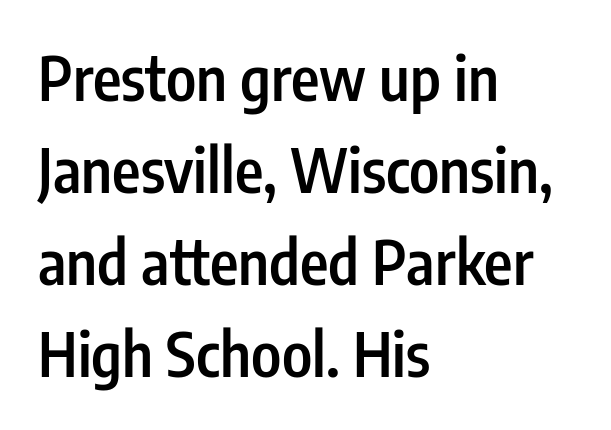
The space directly below the letters is spotless. Heft: intermediate — a semibold. The face used here is proportionally spaced, like ordinary book or web type. Unlike italic type, these characters show no tilt at all. Vertically, the passage feels balanced, rows spaced as you'd expect. These lines keep a tight, regular rhythm from letter to letter.
